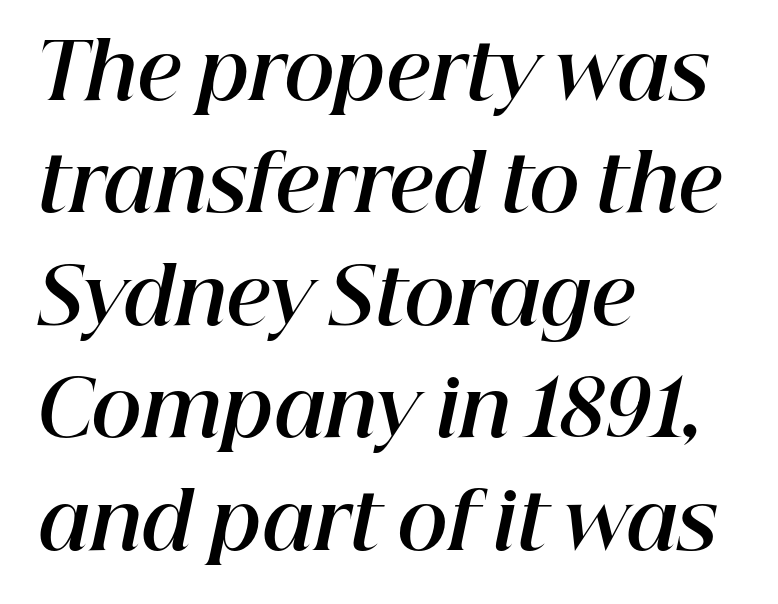
{"italic": "yes", "lean": "right", "slant_degrees": 12, "bold": "yes", "weight": "bold", "width": "normal", "stroke_contrast": "high", "x_height": "medium", "monospaced": "no", "underline": "no", "align": "left", "line_spacing": "normal", "line_spacing_ratio": 1.46, "letter_spacing": "normal", "letter_spacing_em": 0.0, "glyph_px": 77}
